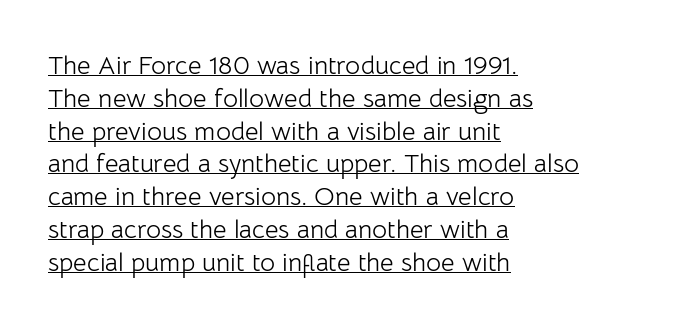
Q: Is the text bold? A: No.
Q: Is the text italic (slanted)? A: No, it is upright.
Q: Is the text underlined? A: Yes.
Q: How is the paragraph aligned? A: Left-aligned.
Q: Is the spacing between letters normal or unusually wide? A: Normal.
Q: Is the spacing between lines tight, normal or loose? A: Normal.
